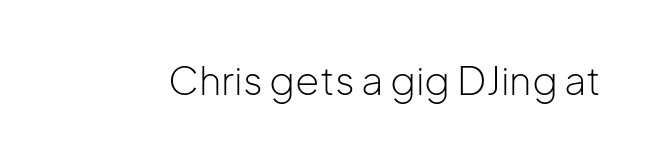
The letters advance in unequal steps, a hallmark of proportional type. Type style note: lacks serifs. Compared with typical body copy, the letter spacing here is the same. Heft: none added — not bold. Notice how the stems are strictly vertical — no italics here. Beneath every word, the page is bare.
